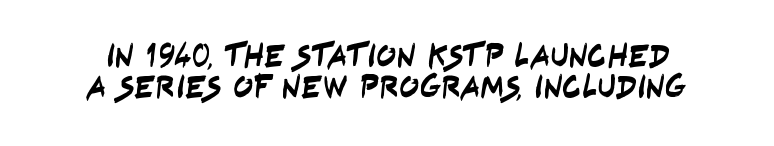
{"serif": "no", "width": "condensed", "stroke_contrast": "low", "x_height": "large", "monospaced": "no", "underline": "no", "line_spacing": "tight", "line_spacing_ratio": 0.95, "letter_spacing": "normal", "letter_spacing_em": 0.0, "glyph_px": 33}
